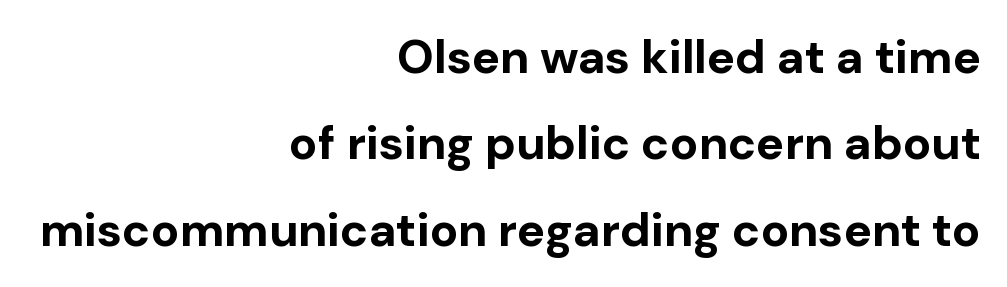
Q: Is the text bold? A: Yes.
Q: Is the text italic (slanted)? A: No, it is upright.
Q: Is the typeface a serif or a sans-serif typeface? A: Sans-serif.
Q: Is the text underlined? A: No.
Q: How is the paragraph aligned? A: Right-aligned.
Q: Is the spacing between letters normal or unusually wide? A: Normal.
Q: Width (condensed, normal, or wide)? A: Normal.
Q: Stroke contrast? A: Low.
Q: x-height? A: Medium.
Q: Monospaced? A: No.
